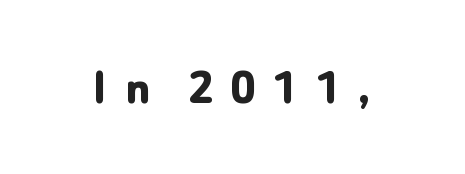
Type without underlining. Between one letter and the next there's a generous, obvious gap. Emphasis by weight is at full strength: bold. The rendering uses natural spacing where letterforms have individual widths.
